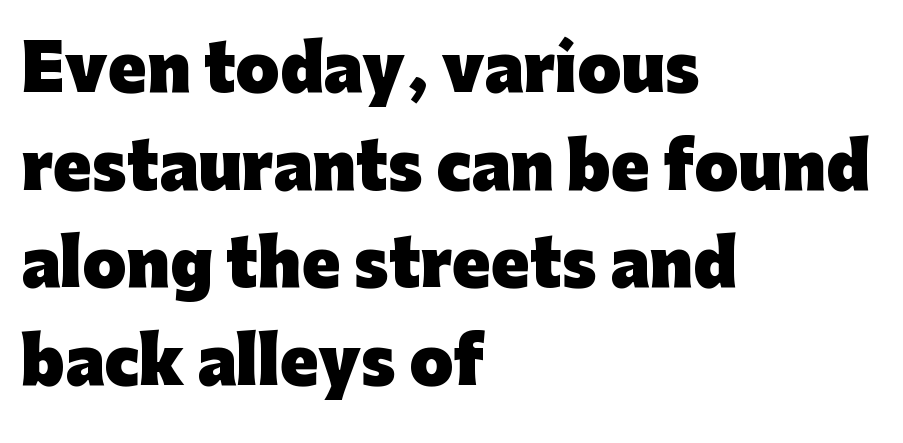
Tall strokes in this sample are plumb rather than angled. Think of a printed novel: that variable character pitch is what you see here. Classification — sans serif. Bare-footed words on every line.
